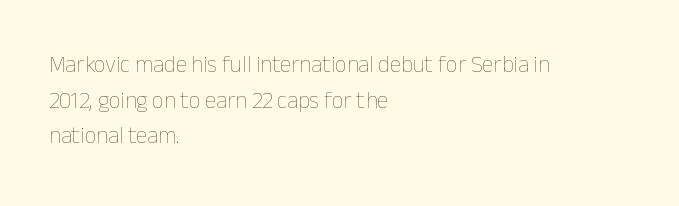
Baseline-to-baseline distance is the conventional proportion of letter height. The passage is arranged the way most books set body copy — flush left. The glyphs are unaccompanied by any horizontal stroke below them. The gaps between neighbouring characters are ordinary and unremarkable.
